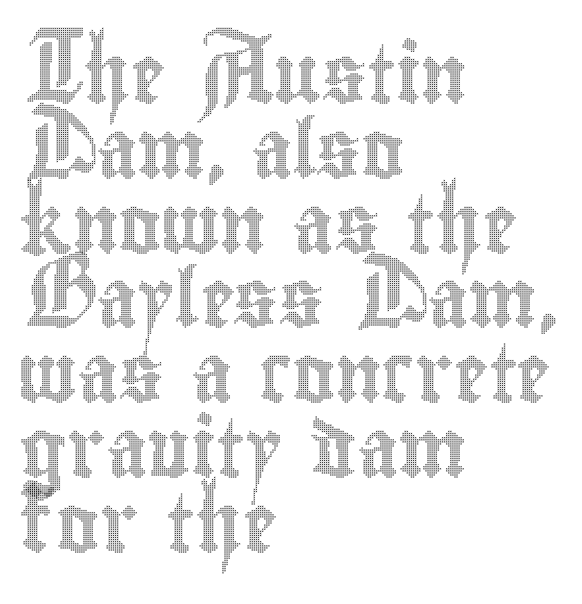
Q: Is the text italic (slanted)? A: No, it is upright.
Q: Is the text underlined? A: No.
Q: How is the paragraph aligned? A: Left-aligned.
Q: Is the spacing between letters normal or unusually wide? A: Normal.
Q: Is the spacing between lines tight, normal or loose? A: Normal.
Q: Width (condensed, normal, or wide)? A: Condensed.
Q: x-height? A: Small.
Q: Monospaced? A: No.
